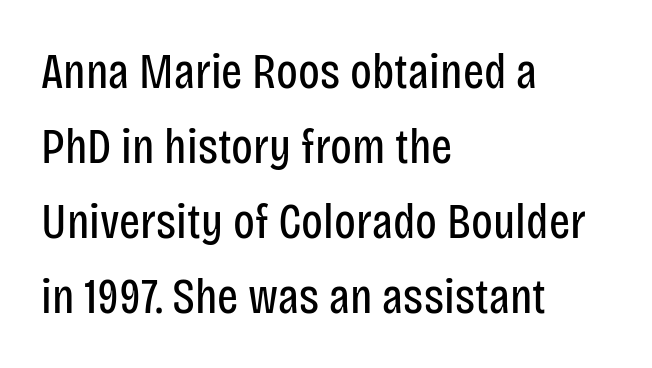
{"serif": "no", "italic": "no", "bold": "no", "weight": "regular", "width": "condensed", "stroke_contrast": "low", "x_height": "large", "monospaced": "no", "underline": "no", "align": "left", "line_spacing": "normal", "line_spacing_ratio": 1.5, "letter_spacing": "normal", "letter_spacing_em": 0.0, "glyph_px": 50}
